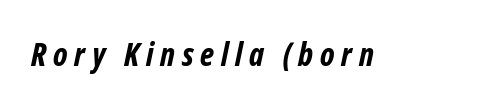
The image shows 32 px bold, condensed sans-serif type; set unusually wide letter spacing (+0.21 em), not underlined; low stroke contrast and a medium x-height.
